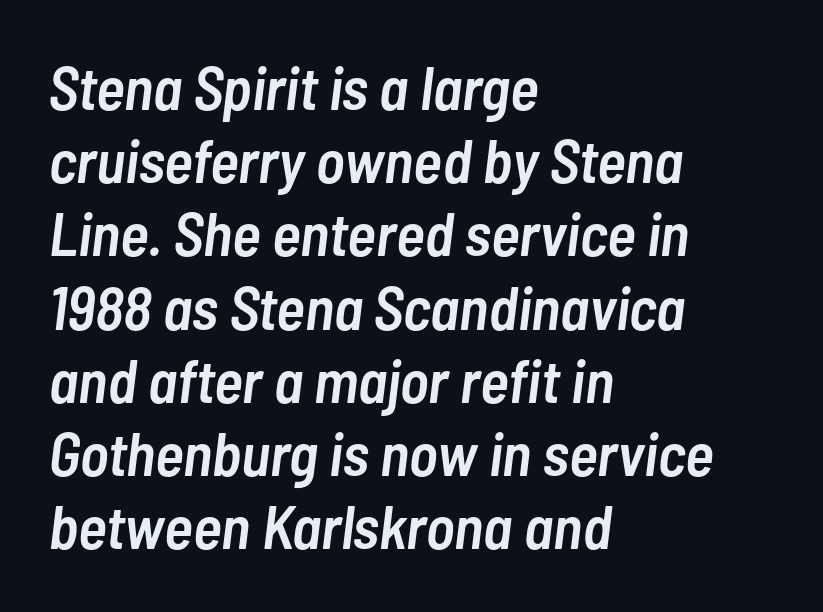
Q: Is the text bold? A: Semi-bold.
Q: Is the text italic (slanted)? A: Yes, it leans right by about 7 degrees.
Q: Is the text underlined? A: No.
Q: How is the paragraph aligned? A: Left-aligned.
Q: Is the spacing between letters normal or unusually wide? A: Normal.
Q: Width (condensed, normal, or wide)? A: Condensed.
Q: Stroke contrast? A: Low.
Q: x-height? A: Medium.
Q: Monospaced? A: No.
